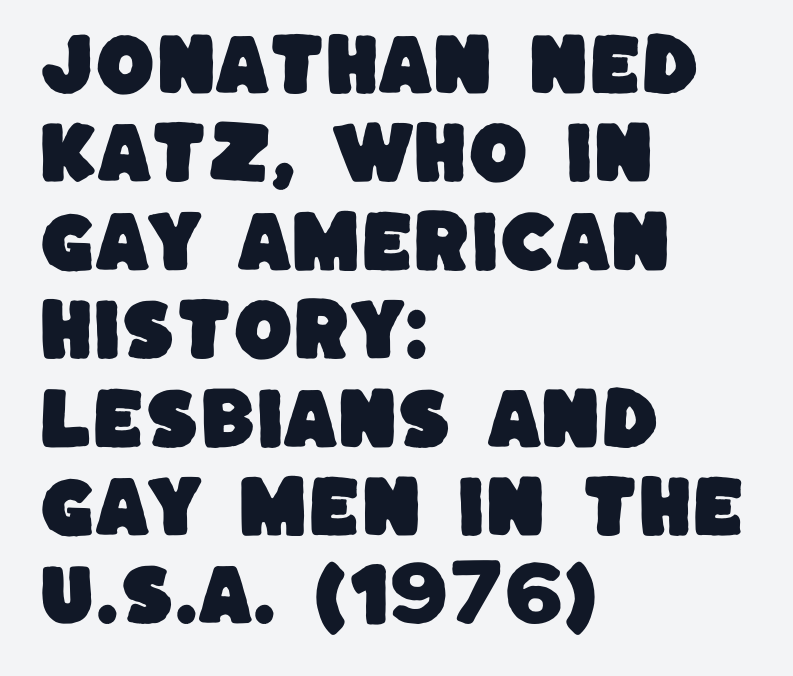
Q: Is the typeface a serif or a sans-serif typeface? A: Sans-serif.
Q: Is the text underlined? A: No.
Q: How is the paragraph aligned? A: Left-aligned.
Q: Is the spacing between letters normal or unusually wide? A: Normal.
Q: Is the spacing between lines tight, normal or loose? A: Normal.
Q: Width (condensed, normal, or wide)? A: Normal.
Q: Stroke contrast? A: Low.
Q: x-height? A: Large.
Q: Monospaced? A: No.
